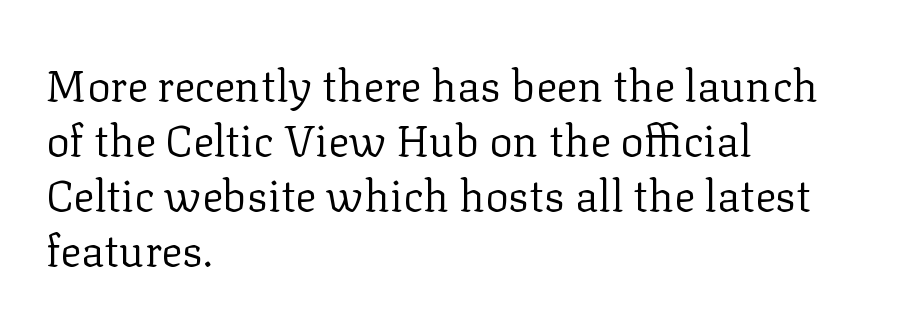
The image shows 44 px regular-weight serif type, upright; set left-aligned, normal line spacing (1.25x), normal letter spacing, not underlined; low stroke contrast and a medium x-height.
